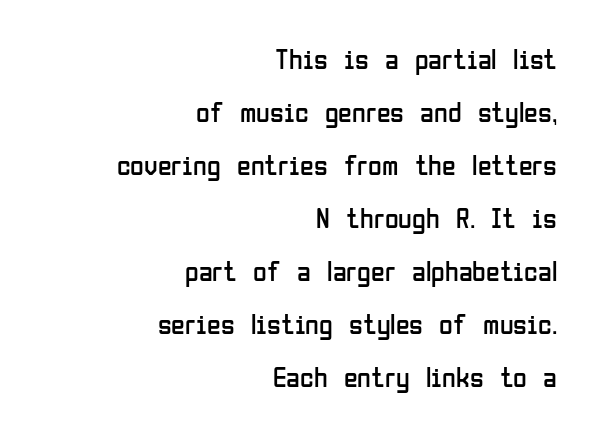
The image shows 28 px regular-weight, condensed sans-serif type, upright; set right-aligned, line spacing 1.89x, normal letter spacing, not underlined; low stroke contrast and a medium x-height.
